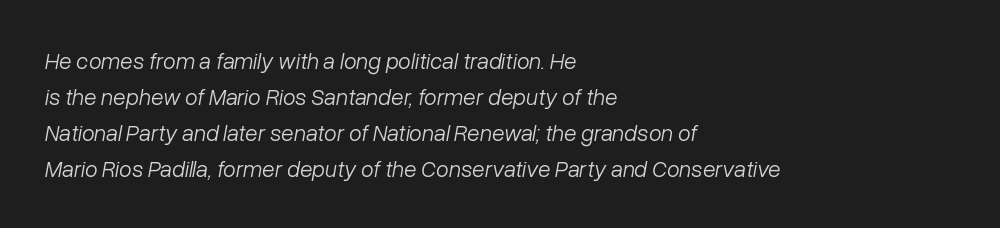
Is the block centered? No — it sits flush against the left margin. Compared with ordinary roman type, these characters are visibly tilted. Characters follow at the spacing the type designer built in. The block of text has a typical density, with ordinary space between rows. Words float on clear page, feet unadorned. Counters stay open thanks to moderate or lighter strokes.
